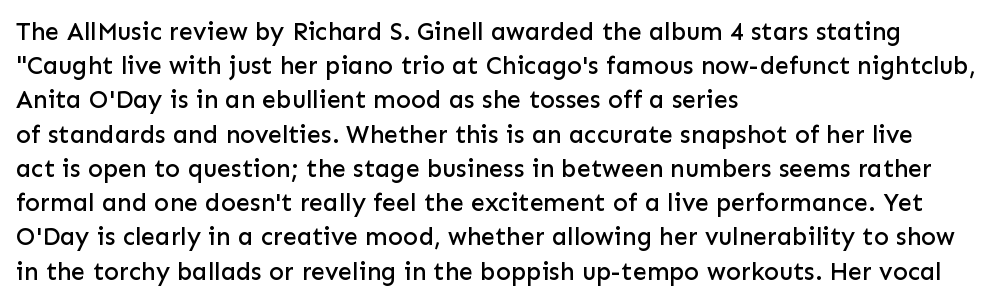
The lettering holds an erect, upright posture throughout. Nobody drew a line under any word here. This rendering uses left alignment, leaving the right contour irregular. Each new line begins a customary step beneath the previous one. Students, note that the glyphs here touch the page at normal intervals.
